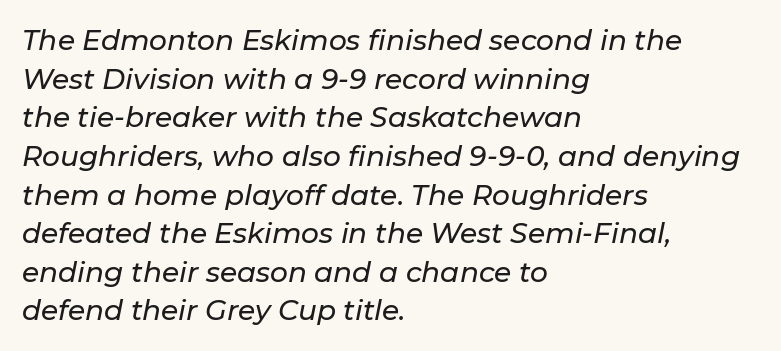
The passage is arranged the way most books set body copy — flush left. The passage shown is typed in a proportional face where columns would drift. A typesetter would call this zero additional tracking. This sample uses an oblique cut, with every glyph tilted off the vertical. Nobody drew a line under any word here.
